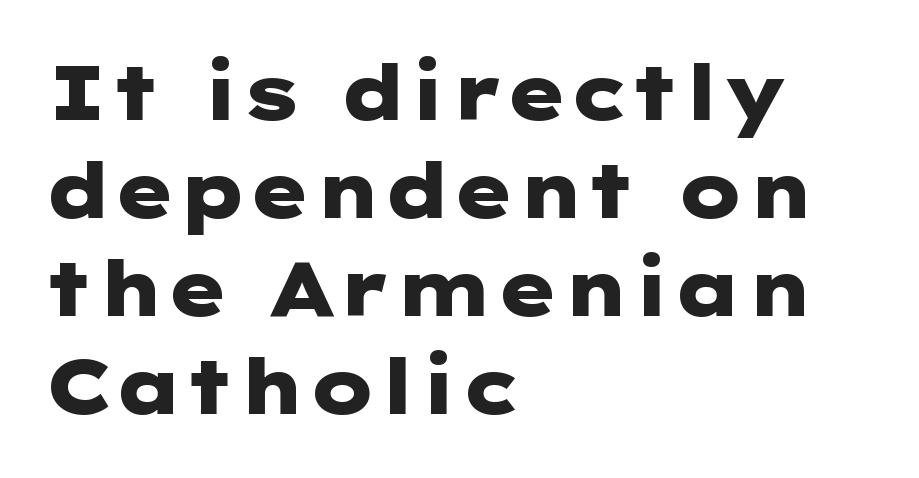
The image shows 76 px heavy, wide sans-serif type, upright; set left-aligned, normal line spacing (1.29x), normal letter spacing, not underlined; low stroke contrast and a medium x-height.
